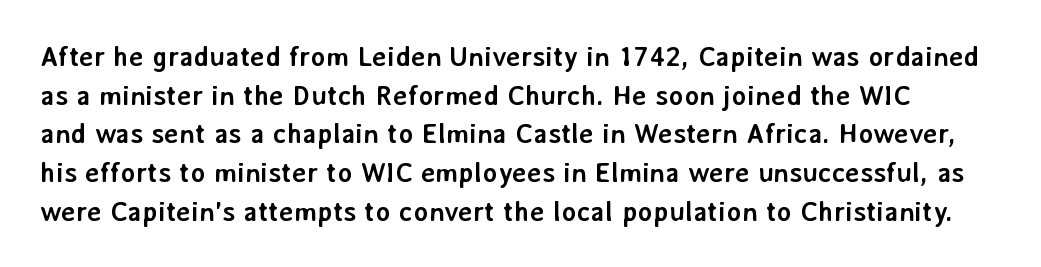
The image shows 28 px semibold sans-serif type, upright; set normal line spacing (1.38x), normal letter spacing, not underlined; low stroke contrast and a medium x-height.
